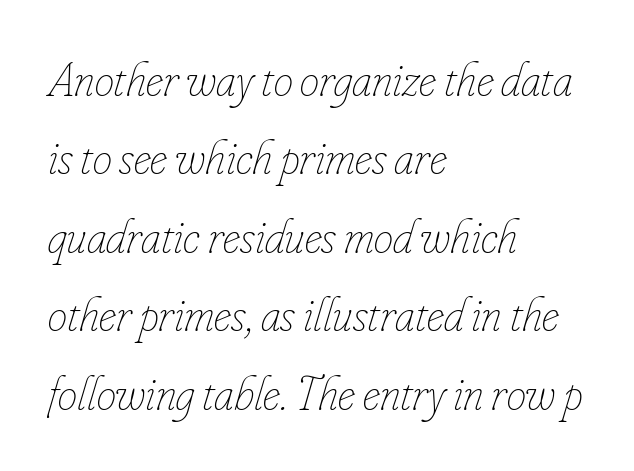
The image shows 49 px thin, condensed type, italic (leaning right); set left-aligned, normal line spacing (1.6x), normal letter spacing, not underlined; low stroke contrast and a small x-height.
